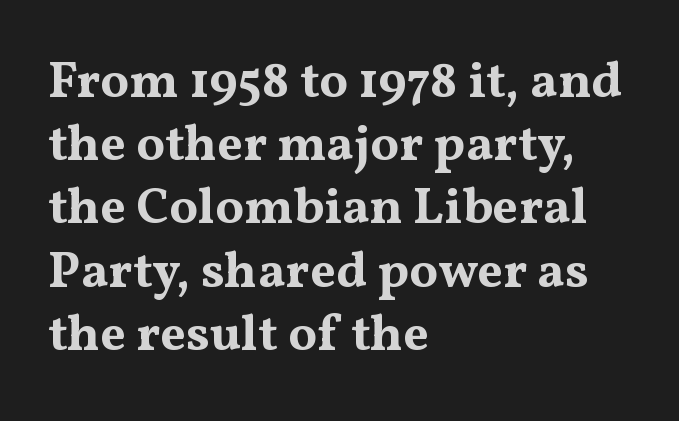
Q: Is the text bold? A: Yes.
Q: Is the text italic (slanted)? A: No, it is upright.
Q: Is the typeface a serif or a sans-serif typeface? A: Serif.
Q: Is the text underlined? A: No.
Q: How is the paragraph aligned? A: Left-aligned.
Q: Is the spacing between letters normal or unusually wide? A: Normal.
Q: Width (condensed, normal, or wide)? A: Wide.
Q: Stroke contrast? A: Medium.
Q: x-height? A: Medium.
Q: Monospaced? A: No.
